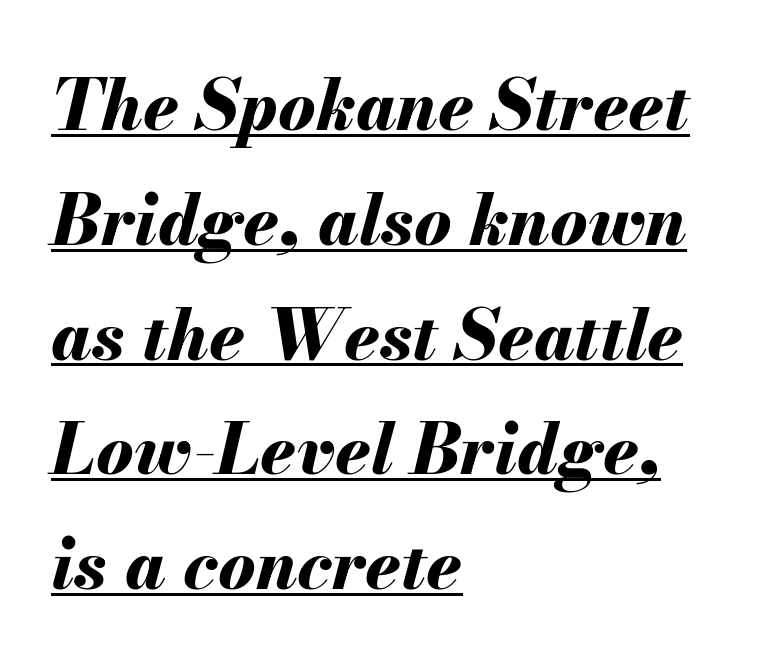
Each glyph is drawn with heavy, bold strokes. Do the characters align in a grid? No, the font is proportional. Alignment: flush left. The words here are underlined. How would I describe the line gaps? Plain and ordinary. Glyph-to-glyph distance matches everyday printed text.
